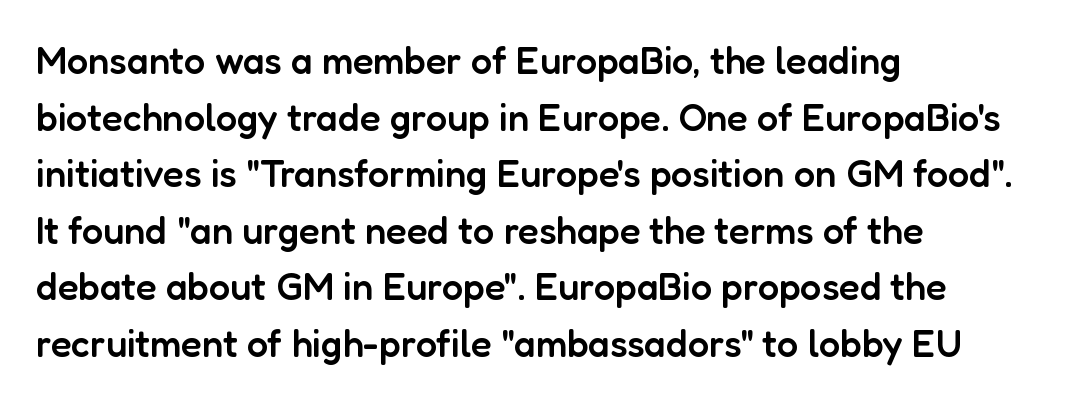
The image shows 38 px semibold sans-serif type, upright; set left-aligned, normal line spacing (1.49x), normal letter spacing, not underlined; low stroke contrast and a medium x-height.
